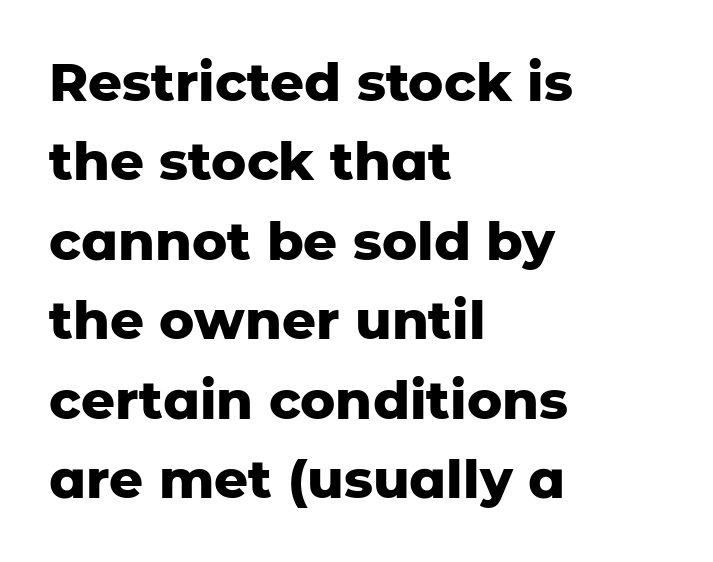
{"serif": "no", "italic": "no", "bold": "yes", "weight": "heavy", "width": "normal", "stroke_contrast": "low", "x_height": "medium", "monospaced": "no", "underline": "no", "align": "left", "line_spacing": "normal", "line_spacing_ratio": 1.5, "letter_spacing": "normal", "letter_spacing_em": 0.0, "glyph_px": 53}
